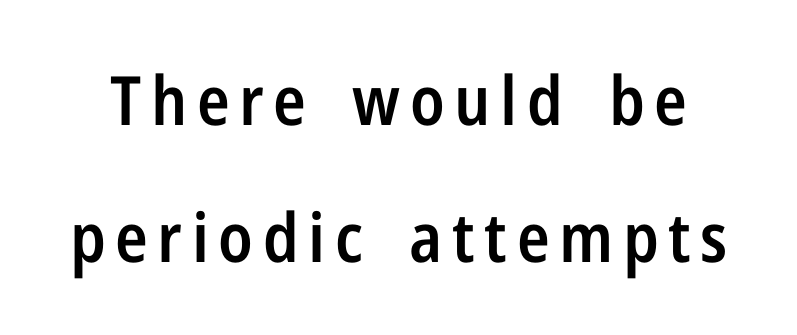
The image shows 68 px semibold, condensed sans-serif type, upright; set loose line spacing (2.02x), not underlined; low stroke contrast and a medium x-height.
